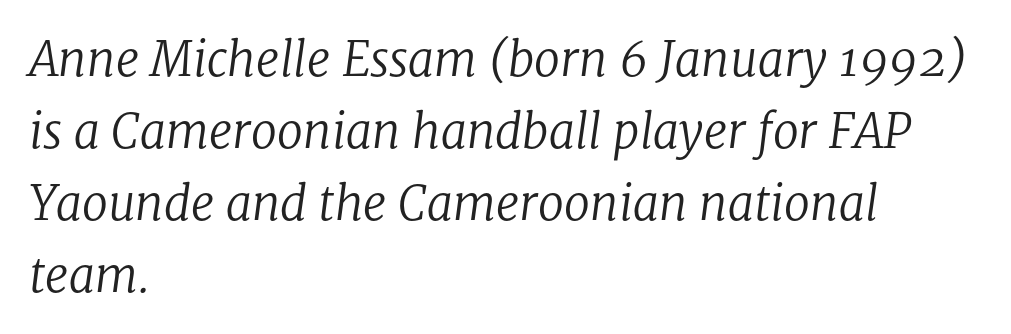
Q: Is the text bold? A: No.
Q: Is the text italic (slanted)? A: Yes, it leans right by about 8 degrees.
Q: Is the typeface a serif or a sans-serif typeface? A: Serif.
Q: Is the text underlined? A: No.
Q: How is the paragraph aligned? A: Left-aligned.
Q: Is the spacing between letters normal or unusually wide? A: Normal.
Q: Is the spacing between lines tight, normal or loose? A: Normal.
Q: Width (condensed, normal, or wide)? A: Normal.
Q: Stroke contrast? A: Low.
Q: x-height? A: Medium.
Q: Monospaced? A: No.
